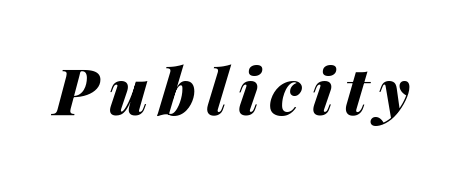
{"italic": "yes", "lean": "right", "slant_degrees": 14, "bold": "yes", "weight": "heavy", "width": "normal", "stroke_contrast": "medium", "x_height": "medium", "monospaced": "no", "underline": "no", "glyph_px": 64}
